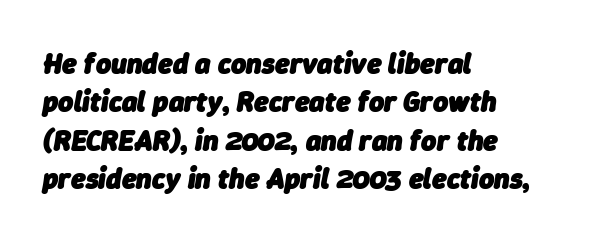
The image shows 29 px heavy type, italic (leaning right); set left-aligned, normal line spacing (1.32x), normal letter spacing, not underlined; low stroke contrast and a medium x-height.
